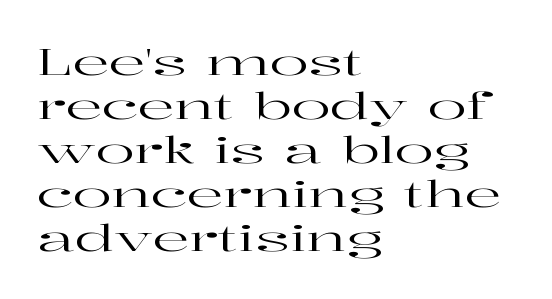
The area under the type is left untouched. The ragged edge is on the right, which tells us the setting is flush left. Compared with typical body copy, the letter spacing here is the same. You can tell it's not italic because the verticals are truly vertical. Letterform terminals end in serifs throughout the passage. Looks like regular typesetting: each glyph gets only the width it needs.
